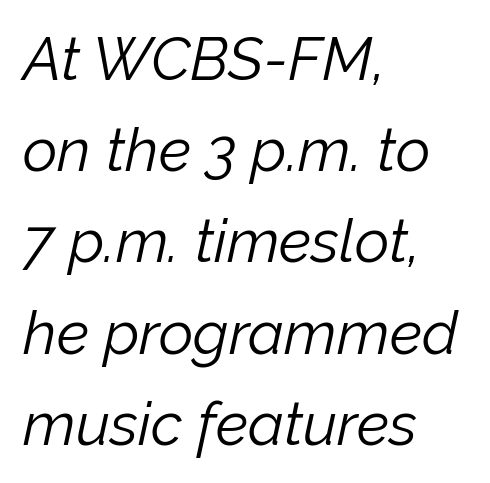
Q: Is the text bold? A: No.
Q: Is the text italic (slanted)? A: Yes, it leans right by about 12 degrees.
Q: Is the text underlined? A: No.
Q: How is the paragraph aligned? A: Left-aligned.
Q: Is the spacing between letters normal or unusually wide? A: Normal.
Q: Is the spacing between lines tight, normal or loose? A: Normal.
Q: Width (condensed, normal, or wide)? A: Normal.
Q: Stroke contrast? A: Low.
Q: x-height? A: Medium.
Q: Monospaced? A: No.
